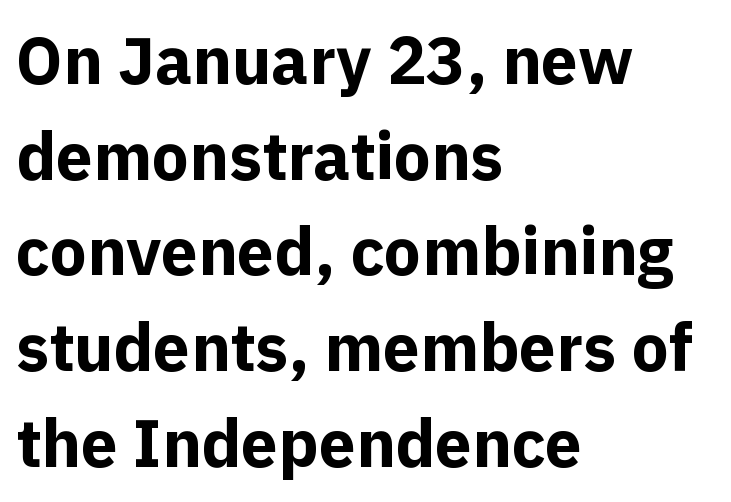
Q: Is the text bold? A: Yes.
Q: Is the text italic (slanted)? A: No, it is upright.
Q: Is the typeface a serif or a sans-serif typeface? A: Sans-serif.
Q: Is the text underlined? A: No.
Q: How is the paragraph aligned? A: Left-aligned.
Q: Is the spacing between letters normal or unusually wide? A: Normal.
Q: Is the spacing between lines tight, normal or loose? A: Normal.
Q: Width (condensed, normal, or wide)? A: Normal.
Q: x-height? A: Medium.
Q: Monospaced? A: No.
